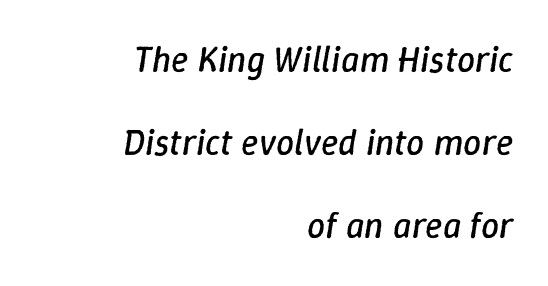
Q: Is the text bold? A: No.
Q: Is the text italic (slanted)? A: Yes, it leans right by about 9 degrees.
Q: Is the text underlined? A: No.
Q: How is the paragraph aligned? A: Right-aligned.
Q: Is the spacing between letters normal or unusually wide? A: Normal.
Q: Is the spacing between lines tight, normal or loose? A: Loose.
Q: Width (condensed, normal, or wide)? A: Normal.
Q: Stroke contrast? A: Low.
Q: x-height? A: Medium.
Q: Monospaced? A: No.
